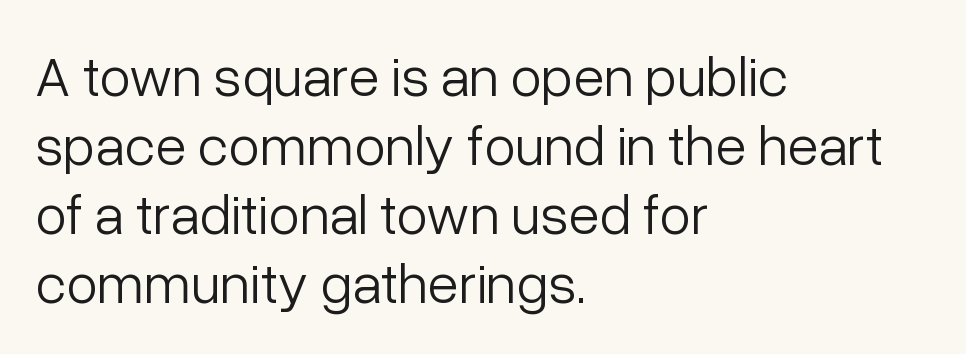
The image shows 57 px light sans-serif type, upright; set left-aligned, line spacing 1.21x, normal letter spacing, not underlined; low stroke contrast and a medium x-height.
